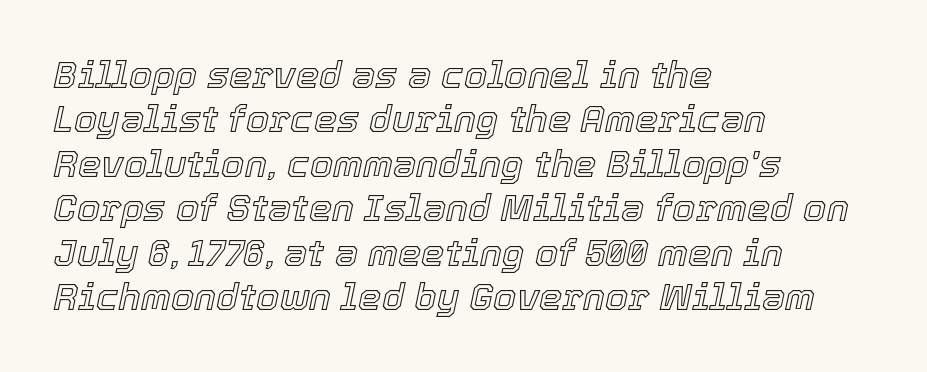
Q: Is the text italic (slanted)? A: Yes, it leans right by about 12 degrees.
Q: Is the text underlined? A: No.
Q: How is the paragraph aligned? A: Left-aligned.
Q: Is the spacing between letters normal or unusually wide? A: Normal.
Q: Width (condensed, normal, or wide)? A: Normal.
Q: x-height? A: Medium.
Q: Monospaced? A: No.
